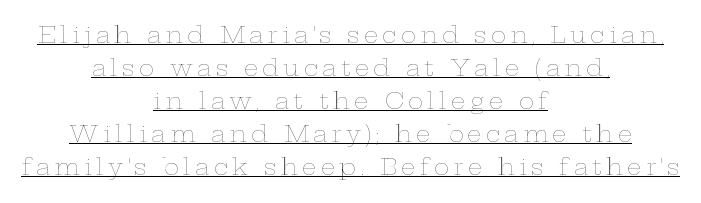
A quiet, ordinary-to-light weight characterises the typeface. Which margin do the lines hug? Neither — every line sits in the middle. A typesetter would mark this as roman, not italic. These lines sit exactly where default settings would place them. Notice how a bar underscores the lettering throughout.
